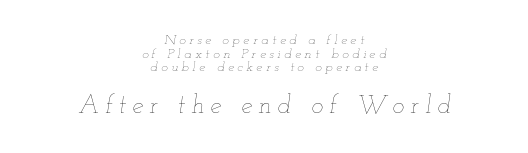
{"italic": "yes", "lean": "right", "slant_degrees": 12, "bold": "no", "underline": "no", "align": "center", "line_spacing": "tight", "line_spacing_ratio": 0.97, "letter_spacing": "wide", "letter_spacing_em": 0.25, "larger_block": "second", "size_ratio": 1.79, "glyph_px": 25}
